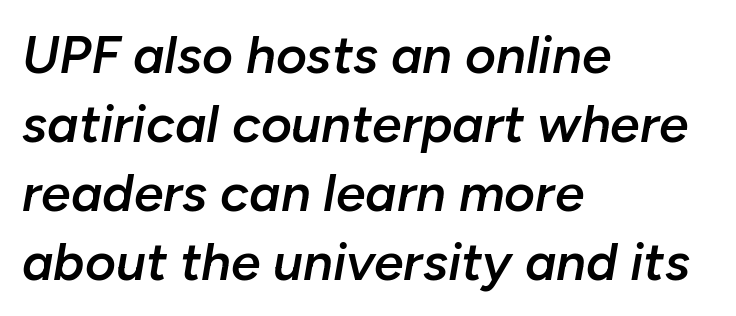
{"italic": "yes", "lean": "right", "slant_degrees": 10, "bold": "semi", "weight": "semibold", "width": "normal", "stroke_contrast": "low", "x_height": "medium", "monospaced": "no", "underline": "no", "align": "left", "line_spacing": "normal", "line_spacing_ratio": 1.3, "letter_spacing": "normal", "letter_spacing_em": 0.0, "glyph_px": 53}
